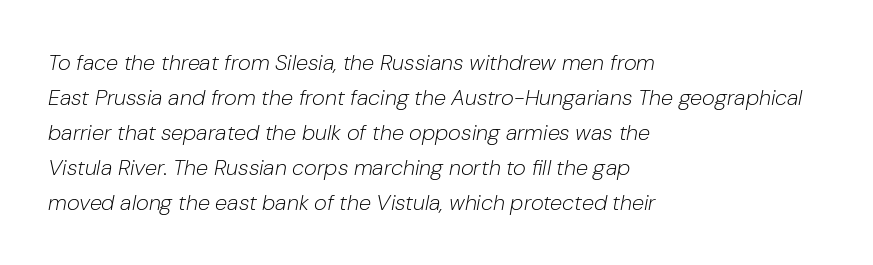
{"italic": "yes", "lean": "right", "slant_degrees": 10, "bold": "no", "underline": "no", "align": "left", "line_spacing": "normal", "line_spacing_ratio": 1.59, "letter_spacing": "normal", "letter_spacing_em": 0.0, "glyph_px": 22}
